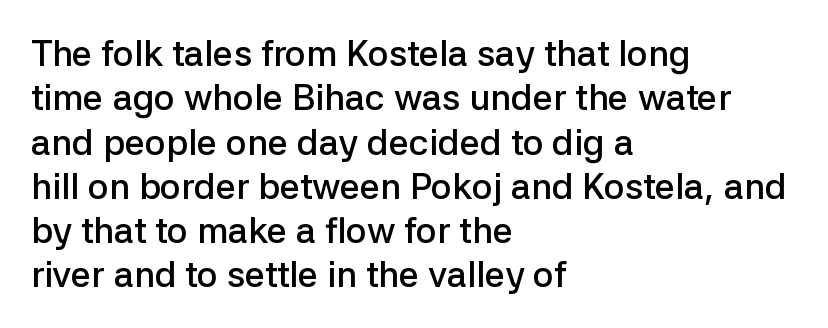
{"serif": "no", "italic": "no", "bold": "semi", "weight": "semibold", "width": "normal", "stroke_contrast": "low", "x_height": "medium", "monospaced": "no", "underline": "no", "align": "left", "line_spacing_ratio": 1.23, "letter_spacing": "normal", "letter_spacing_em": 0.0, "glyph_px": 36}
